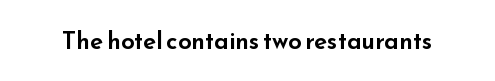
Observe the ordinary spacing: letters are neighbours, not strangers. Underline: absent. Rendered with straight, roman letterforms.
